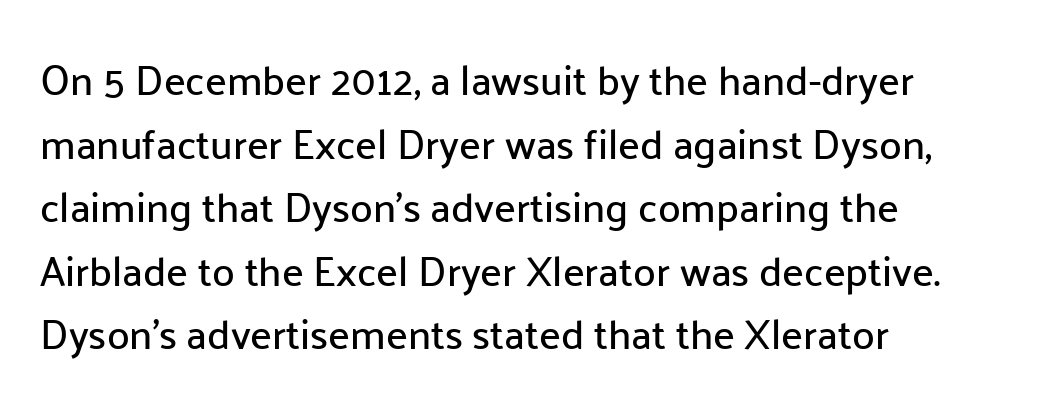
The image shows 41 px sans-serif type, upright; set left-aligned, normal line spacing (1.55x), normal letter spacing, not underlined; low stroke contrast and a medium x-height.
